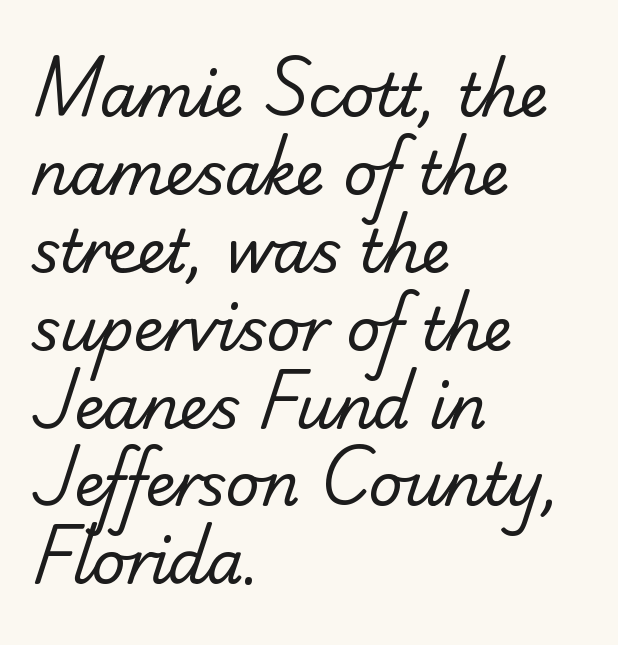
{"serif": "no", "bold": "no", "weight": "regular", "width": "normal", "stroke_contrast": "low", "x_height": "small", "monospaced": "no", "underline": "no", "align": "left", "line_spacing": "normal", "line_spacing_ratio": 1.32, "letter_spacing": "normal", "letter_spacing_em": 0.0, "glyph_px": 59}
